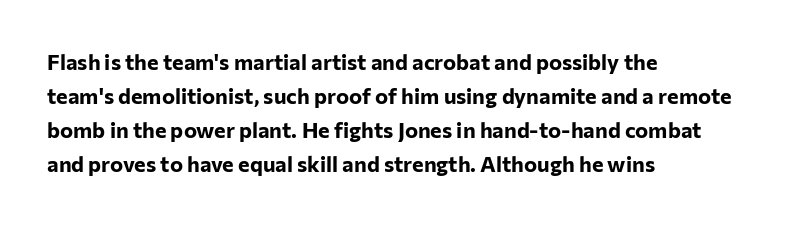
Q: Is the text bold? A: Yes.
Q: Is the text italic (slanted)? A: No, it is upright.
Q: Is the text underlined? A: No.
Q: How is the paragraph aligned? A: Left-aligned.
Q: Is the spacing between letters normal or unusually wide? A: Normal.
Q: Is the spacing between lines tight, normal or loose? A: Normal.
